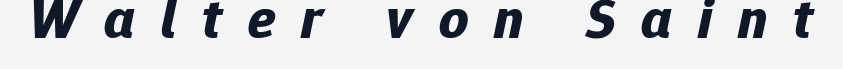
{"italic": "yes", "lean": "right", "slant_degrees": 12, "bold": "yes", "weight": "bold", "width": "normal", "stroke_contrast": "low", "x_height": "medium", "monospaced": "no", "underline": "no", "letter_spacing": "wide", "letter_spacing_em": 0.45, "glyph_px": 57}
